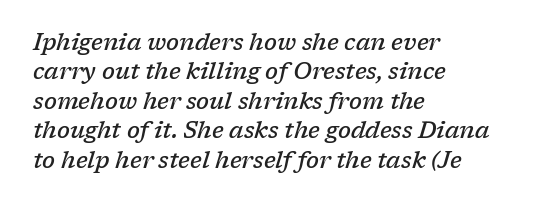
{"italic": "yes", "lean": "right", "slant_degrees": 17, "bold": "semi", "underline": "no", "align": "left", "line_spacing": "normal", "line_spacing_ratio": 1.28, "letter_spacing": "normal", "letter_spacing_em": 0.0, "glyph_px": 23}
